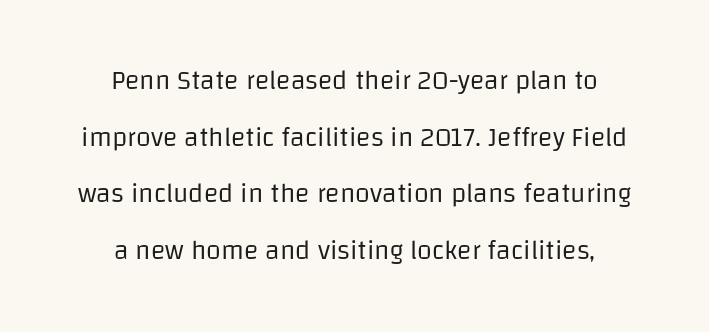
Q: Is the text bold? A: No.
Q: Is the text italic (slanted)? A: No, it is upright.
Q: Is the text underlined? A: No.
Q: How is the paragraph aligned? A: Centered.
Q: Is the spacing between letters normal or unusually wide? A: Normal.
Q: Is the spacing between lines tight, normal or loose? A: Loose.
